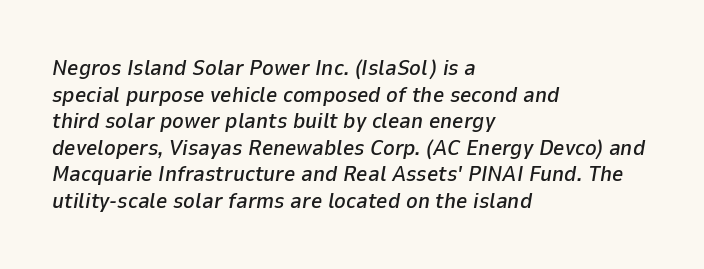
The image shows 22 px text type, italic (leaning right); set left-aligned, line spacing 1.21x, normal letter spacing, not underlined.
